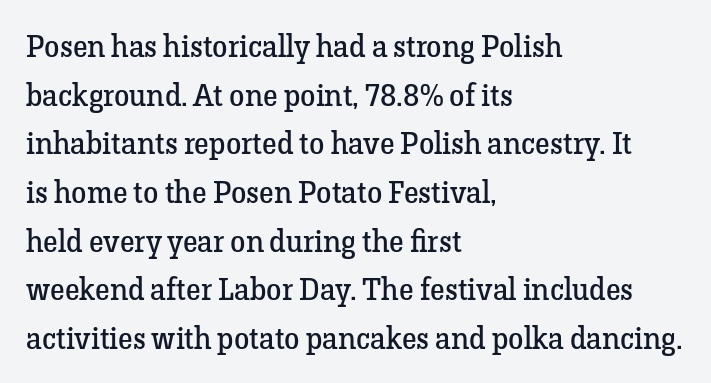
Q: Is the text bold? A: No.
Q: Is the text italic (slanted)? A: No, it is upright.
Q: Is the typeface a serif or a sans-serif typeface? A: Serif.
Q: Is the text underlined? A: No.
Q: How is the paragraph aligned? A: Left-aligned.
Q: Is the spacing between letters normal or unusually wide? A: Normal.
Q: Is the spacing between lines tight, normal or loose? A: Normal.
Q: Width (condensed, normal, or wide)? A: Normal.
Q: Stroke contrast? A: Low.
Q: x-height? A: Medium.
Q: Monospaced? A: No.
